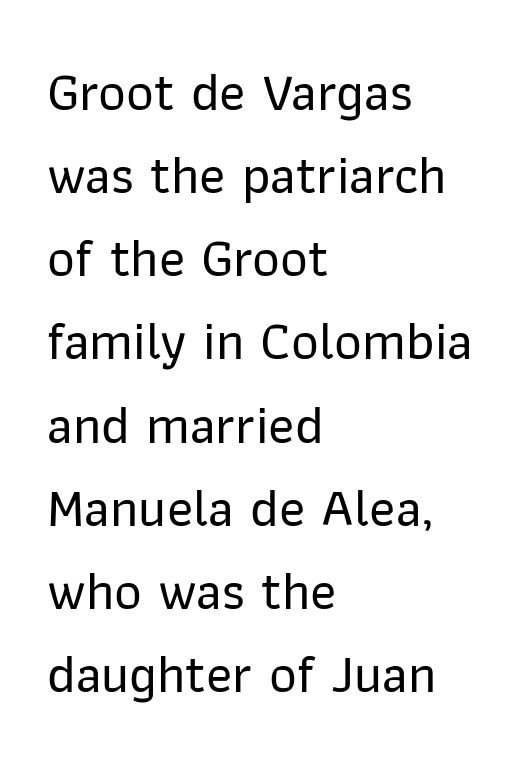
Is this a fixed-width face? No — the glyphs have proportional, varying widths. Type without underlining. Each new line begins a customary step beneath the previous one. Words appear dense and cohesive because spacing is normal. Upright lettering throughout.
